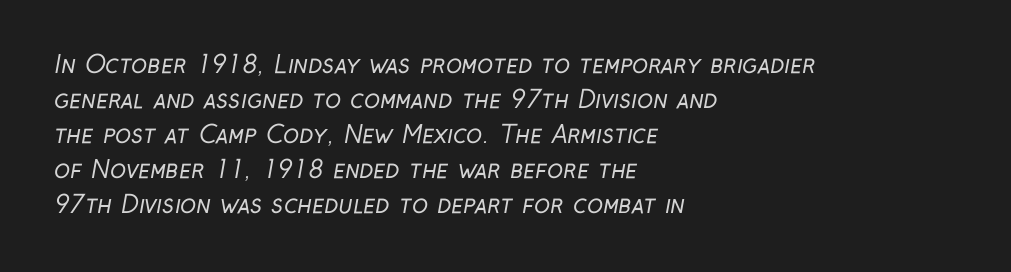
Q: Is the text bold? A: No.
Q: Is the text underlined? A: No.
Q: How is the paragraph aligned? A: Left-aligned.
Q: Is the spacing between letters normal or unusually wide? A: Normal.
Q: Is the spacing between lines tight, normal or loose? A: Normal.
